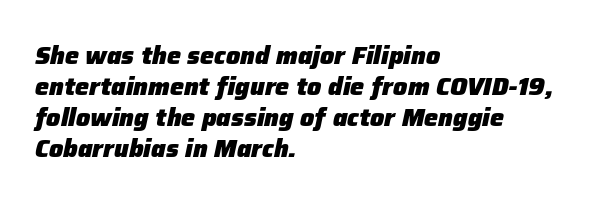
{"italic": "yes", "lean": "right", "slant_degrees": 12, "bold": "yes", "underline": "no", "align": "left", "line_spacing_ratio": 1.24, "letter_spacing": "normal", "letter_spacing_em": 0.0, "glyph_px": 25}
